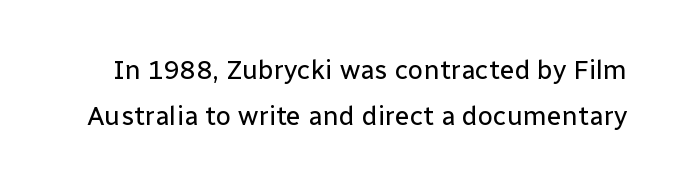
The image shows 27 px text type, upright; set line spacing 1.72x, normal letter spacing, not underlined.
